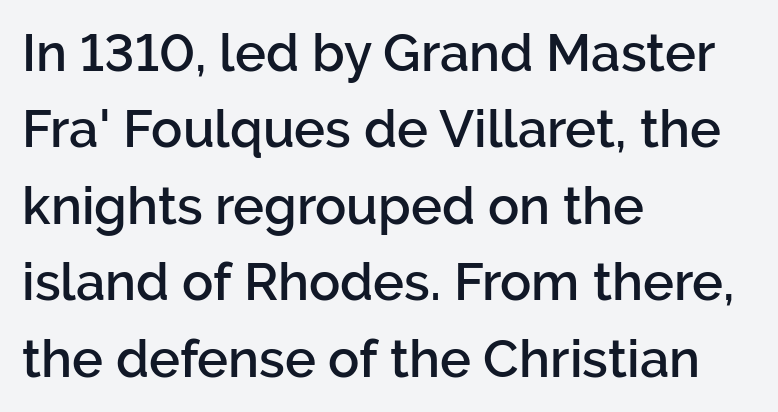
The lines in this sample share a left origin and differ only in where they stop. No word sits above an underline. The designer left line spacing at the default. Each letter's strokes conclude bluntly, with no projecting serifs. Characters follow at the spacing the type designer built in. These lines were composed using upright roman letters.
